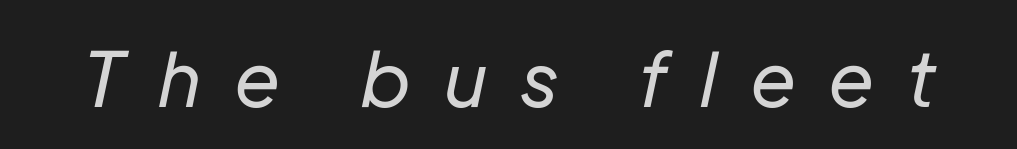
Q: Is the text bold? A: No.
Q: Is the text italic (slanted)? A: Yes, it leans right by about 12 degrees.
Q: Is the text underlined? A: No.
Q: Is the spacing between letters normal or unusually wide? A: Unusually wide.
Q: Width (condensed, normal, or wide)? A: Normal.
Q: Stroke contrast? A: Low.
Q: x-height? A: Medium.
Q: Monospaced? A: No.
